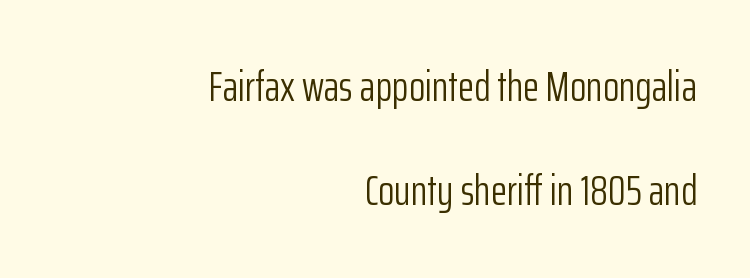
Q: Is the text bold? A: No.
Q: Is the text italic (slanted)? A: No, it is upright.
Q: Is the typeface a serif or a sans-serif typeface? A: Sans-serif.
Q: Is the text underlined? A: No.
Q: How is the paragraph aligned? A: Right-aligned.
Q: Is the spacing between letters normal or unusually wide? A: Normal.
Q: Is the spacing between lines tight, normal or loose? A: Loose.
Q: Width (condensed, normal, or wide)? A: Condensed.
Q: Stroke contrast? A: Low.
Q: x-height? A: Medium.
Q: Monospaced? A: No.
